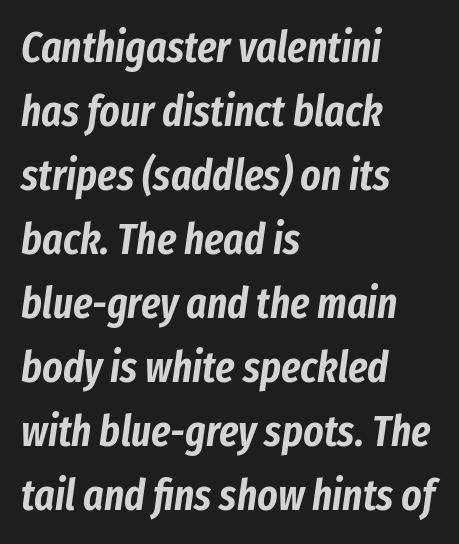
Q: Is the text italic (slanted)? A: Yes, it leans right by about 8 degrees.
Q: Is the text underlined? A: No.
Q: How is the paragraph aligned? A: Left-aligned.
Q: Is the spacing between letters normal or unusually wide? A: Normal.
Q: Is the spacing between lines tight, normal or loose? A: Normal.
Q: Width (condensed, normal, or wide)? A: Condensed.
Q: Stroke contrast? A: Low.
Q: x-height? A: Medium.
Q: Monospaced? A: No.
